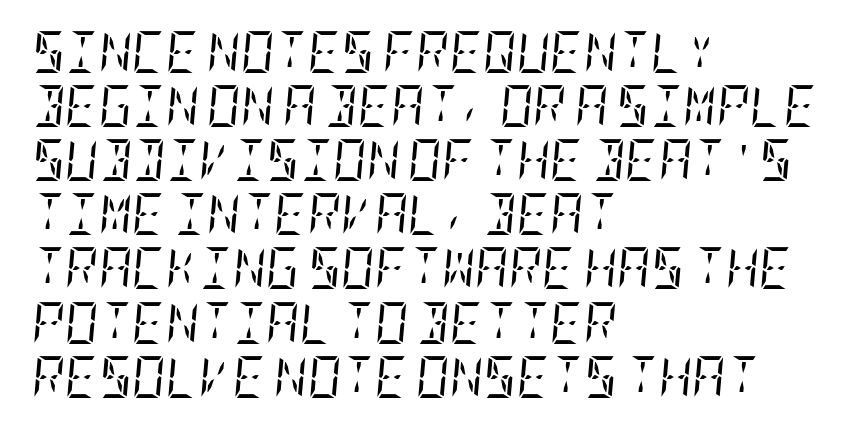
The image shows 41 px regular-weight, condensed serif type, italic (leaning right); set left-aligned, normal line spacing (1.32x), normal letter spacing, not underlined; low stroke contrast and a large x-height.
